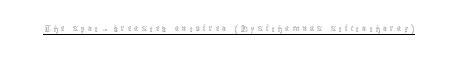
{"italic": "no", "bold": "no", "underline": "yes", "glyph_px": 23}
